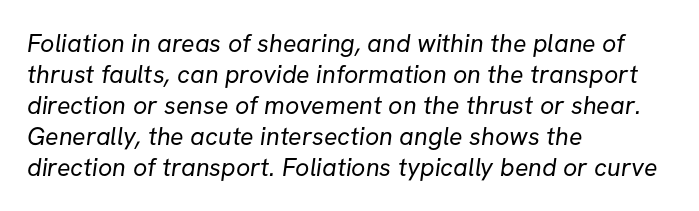
The space directly below the letters is spotless. Layout note: lines flush left. Weight: not bold — regular or lighter. Look at the tracking — it's just the regular setting, nothing added.
